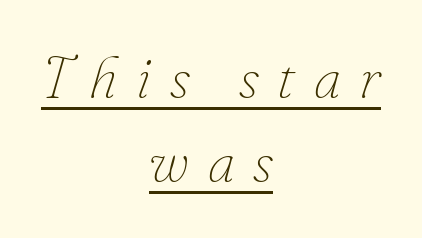
Q: Is the text bold? A: No.
Q: Is the text italic (slanted)? A: Yes, it leans right by about 16 degrees.
Q: Is the text underlined? A: Yes.
Q: How is the paragraph aligned? A: Centered.
Q: Is the spacing between letters normal or unusually wide? A: Unusually wide.
Q: Is the spacing between lines tight, normal or loose? A: Normal.
Q: Width (condensed, normal, or wide)? A: Normal.
Q: Stroke contrast? A: Low.
Q: x-height? A: Small.
Q: Monospaced? A: No.
